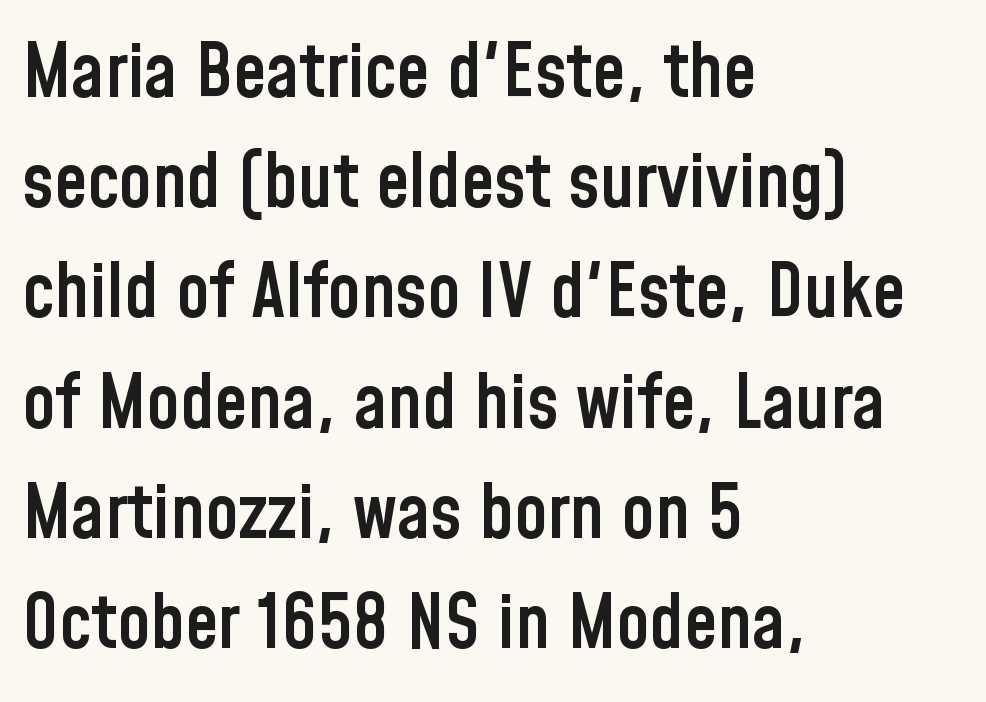
Q: Is the text bold? A: Semi-bold.
Q: Is the text italic (slanted)? A: No, it is upright.
Q: Is the typeface a serif or a sans-serif typeface? A: Sans-serif.
Q: Is the text underlined? A: No.
Q: How is the paragraph aligned? A: Left-aligned.
Q: Is the spacing between letters normal or unusually wide? A: Normal.
Q: Is the spacing between lines tight, normal or loose? A: Normal.
Q: Width (condensed, normal, or wide)? A: Condensed.
Q: Stroke contrast? A: Low.
Q: x-height? A: Medium.
Q: Monospaced? A: No.
